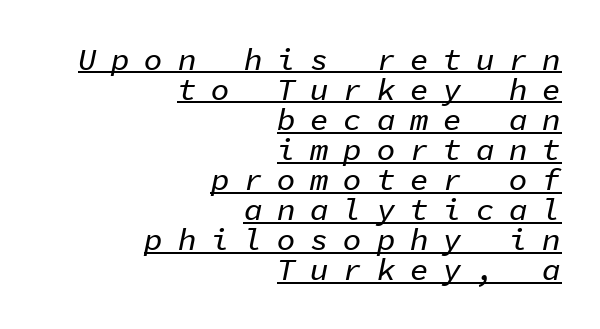
{"italic": "yes", "lean": "right", "slant_degrees": 11, "width": "normal", "stroke_contrast": "low", "x_height": "medium", "monospaced": "yes", "underline": "yes", "align": "right", "line_spacing": "tight", "line_spacing_ratio": 0.97, "letter_spacing": "wide", "letter_spacing_em": 0.47, "glyph_px": 31}
